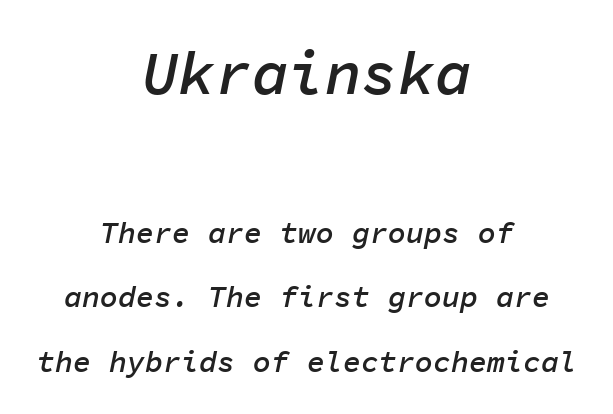
{"italic": "yes", "lean": "right", "slant_degrees": 11, "bold": "semi", "weight": "semibold", "width": "normal", "stroke_contrast": "low", "x_height": "medium", "monospaced": "yes", "underline": "no", "align": "center", "line_spacing": "loose", "line_spacing_ratio": 2.15, "letter_spacing": "normal", "letter_spacing_em": 0.0, "larger_block": "first", "size_ratio": 2.03, "glyph_px": 61}
